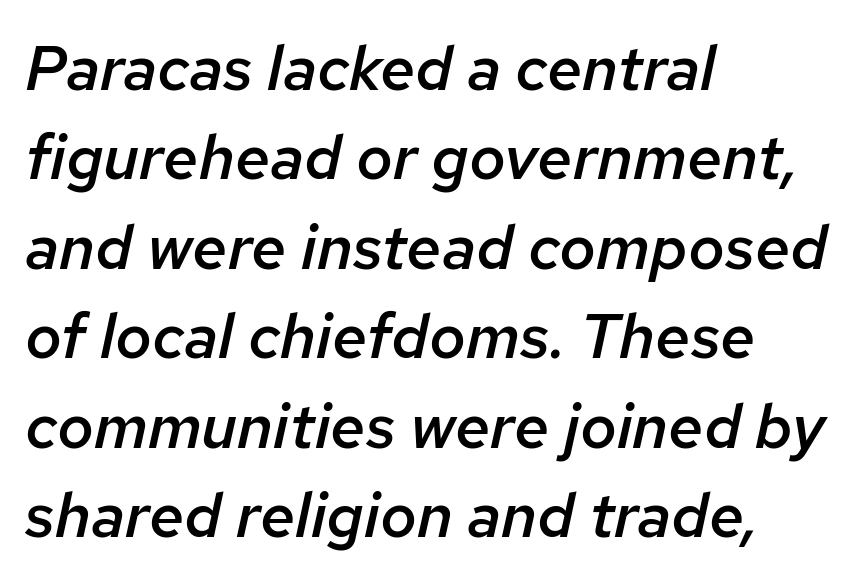
This sample has the flowing, uneven cadence of proportional lettering. Summary of vertical rhythm: regular, with standard interline spacing. This is the in-between weight designers call semibold or demi. No word sits above an underline. When letters slant like this, we call the style italic. In CSS terms this would be text-align: left.
